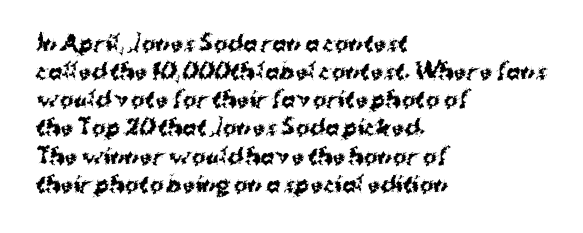
Anything drawn beneath the words? Only blank space. Evenly set lines give the paragraph a standard silhouette. In CSS terms this would be text-align: left. Strokes here are thick enough to call this a true bold.
